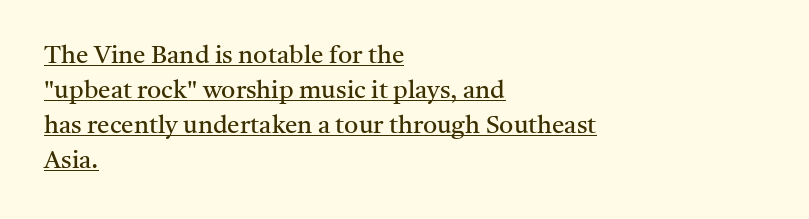
The image shows 25 px text type, upright; set left-aligned, normal line spacing (1.4x), normal letter spacing, underlined.
